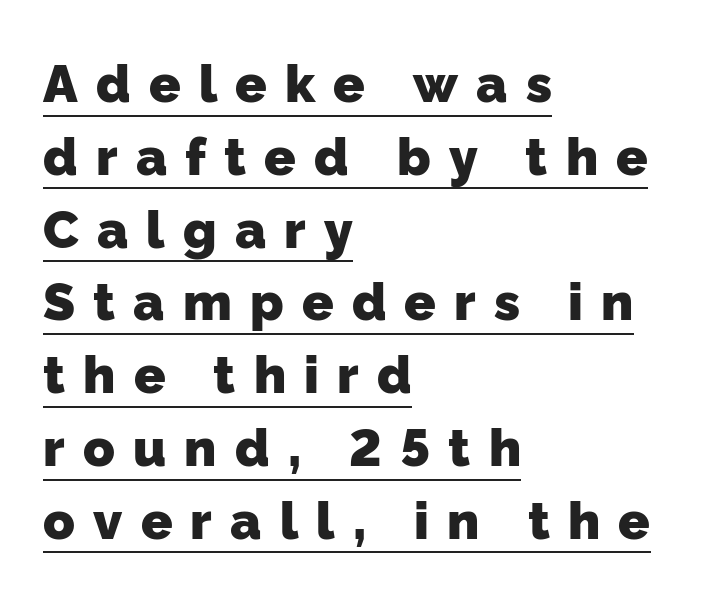
{"serif": "no", "bold": "yes", "weight": "heavy", "width": "normal", "stroke_contrast": "low", "x_height": "medium", "monospaced": "no", "underline": "yes", "align": "left", "line_spacing": "normal", "line_spacing_ratio": 1.4, "letter_spacing": "wide", "letter_spacing_em": 0.35, "glyph_px": 52}
